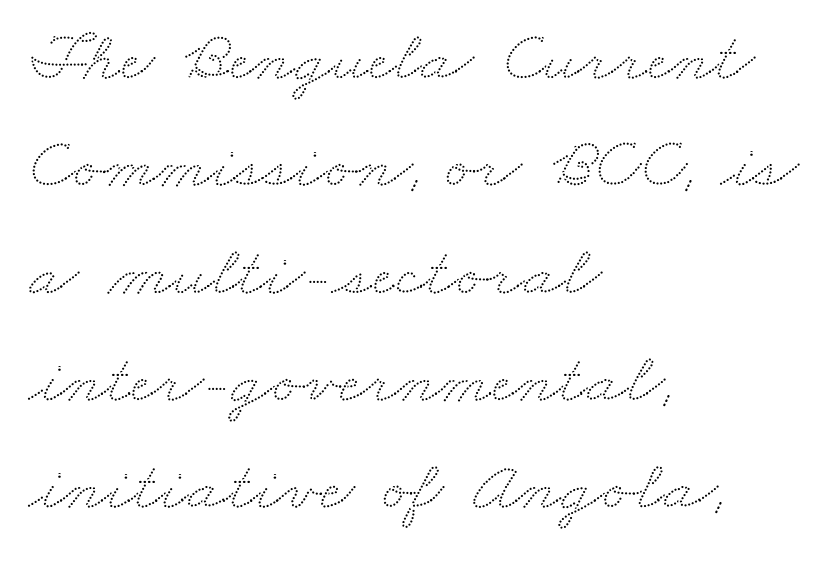
The image shows 73 px wide type; set left-aligned, normal line spacing (1.47x), normal letter spacing, not underlined; low stroke contrast and a small x-height.
